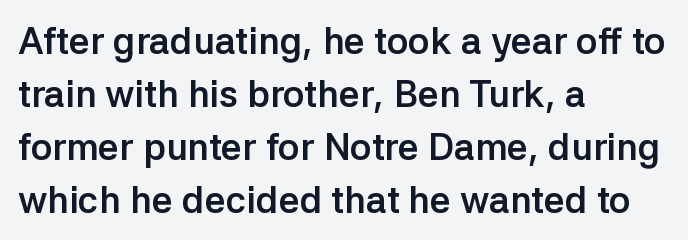
{"serif": "no", "italic": "no", "bold": "yes", "weight": "semibold", "width": "normal", "stroke_contrast": "low", "x_height": "medium", "monospaced": "no", "underline": "no", "align": "left", "line_spacing": "normal", "line_spacing_ratio": 1.43, "letter_spacing": "normal", "letter_spacing_em": 0.0, "glyph_px": 37}
